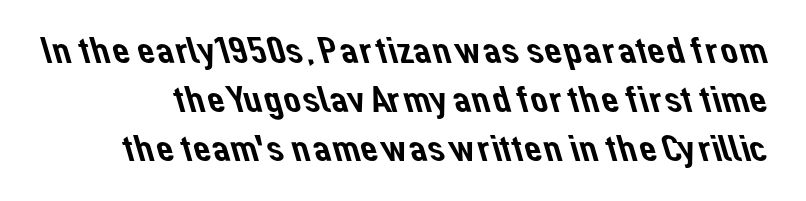
{"serif": "no", "width": "normal", "stroke_contrast": "low", "x_height": "medium", "monospaced": "no", "underline": "no", "line_spacing": "normal", "line_spacing_ratio": 1.26, "letter_spacing": "normal", "letter_spacing_em": 0.0, "glyph_px": 39}
